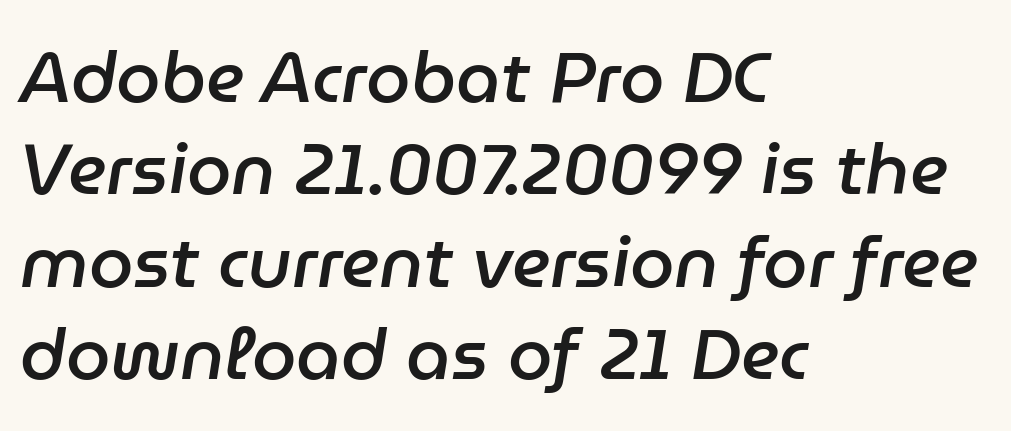
Check under the words: just untouched page. Stems and bowls a touch heavier than normal — semibold. The passage shown is typed in a proportional face where columns would drift. The font's italic variant was chosen for this text. Regular leading. These lines are set flush left with a ragged right edge.
